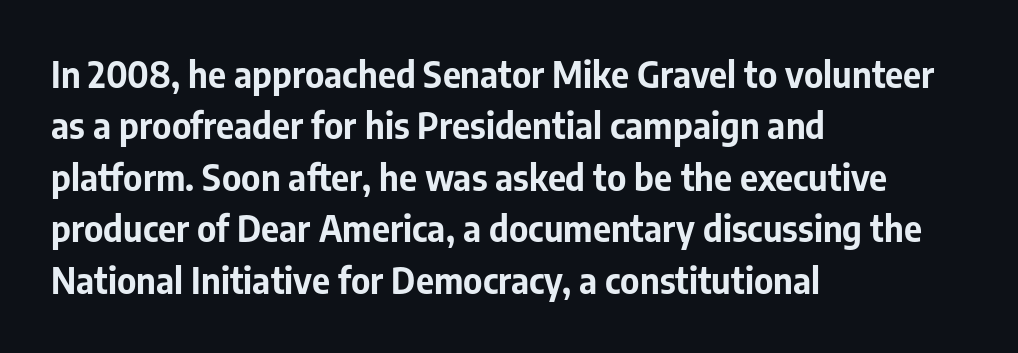
{"serif": "no", "italic": "no", "bold": "yes", "weight": "bold", "width": "normal", "stroke_contrast": "low", "x_height": "medium", "monospaced": "no", "underline": "no", "align": "left", "line_spacing": "normal", "line_spacing_ratio": 1.47, "letter_spacing": "normal", "letter_spacing_em": 0.0, "glyph_px": 35}
